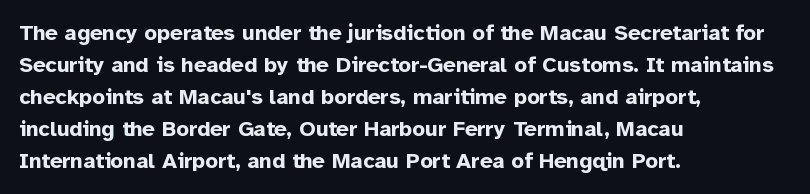
{"italic": "no", "bold": "yes", "underline": "no", "align": "left", "line_spacing": "normal", "line_spacing_ratio": 1.45, "letter_spacing": "normal", "letter_spacing_em": 0.0, "glyph_px": 22}
